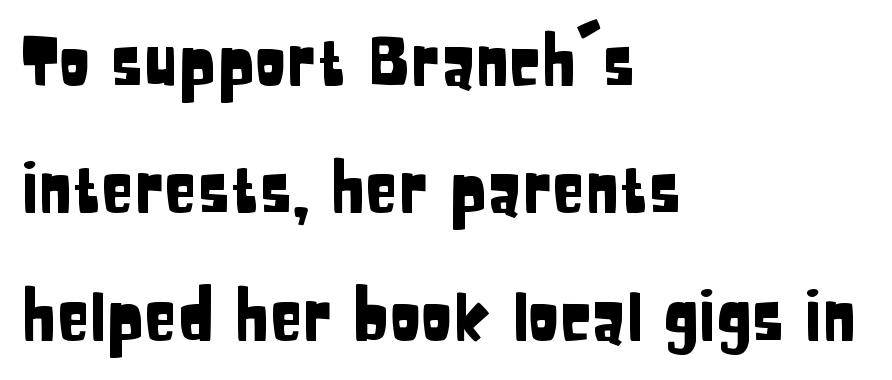
{"serif": "no", "italic": "no", "width": "condensed", "stroke_contrast": "low", "x_height": "large", "monospaced": "no", "underline": "no", "align": "left", "line_spacing": "loose", "line_spacing_ratio": 1.93, "letter_spacing": "normal", "letter_spacing_em": 0.0, "glyph_px": 66}
